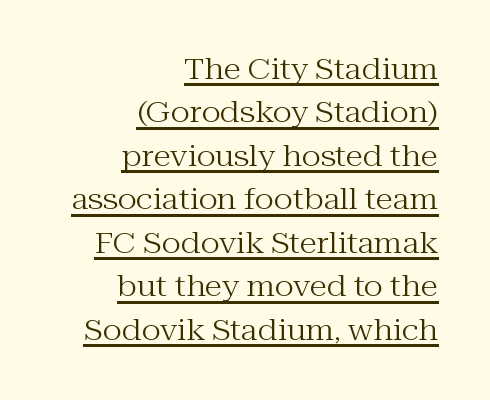
{"serif": "yes", "italic": "no", "bold": "no", "weight": "regular", "width": "normal", "stroke_contrast": "medium", "x_height": "medium", "monospaced": "no", "underline": "yes", "align": "right", "line_spacing": "normal", "line_spacing_ratio": 1.5, "letter_spacing": "normal", "letter_spacing_em": 0.0, "glyph_px": 29}
